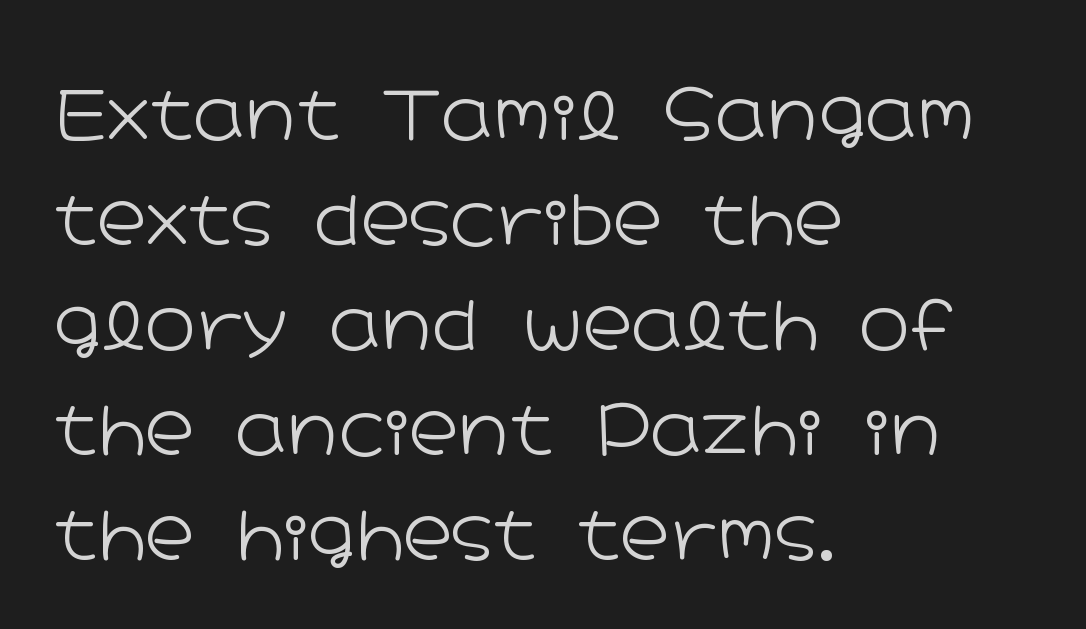
The image shows 69 px light, wide sans-serif type, upright; set left-aligned, normal line spacing (1.52x), normal letter spacing, not underlined; low stroke contrast and a medium x-height.
